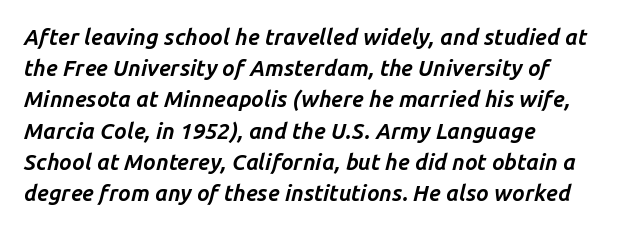
The designer left line spacing at the default. Weight: bold. The strip under each line holds only bare page. The paragraph has a hard left edge and a soft right edge. How are the letters spaced? Ordinarily, with no added tracking.
